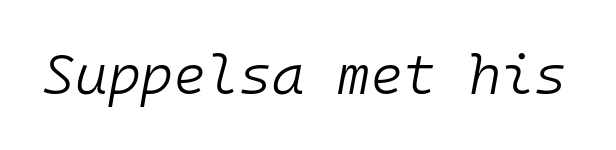
{"italic": "yes", "lean": "right", "slant_degrees": 10, "bold": "no", "weight": "light", "width": "normal", "stroke_contrast": "low", "x_height": "medium", "monospaced": "yes", "underline": "no", "letter_spacing": "normal", "letter_spacing_em": 0.0, "glyph_px": 56}
